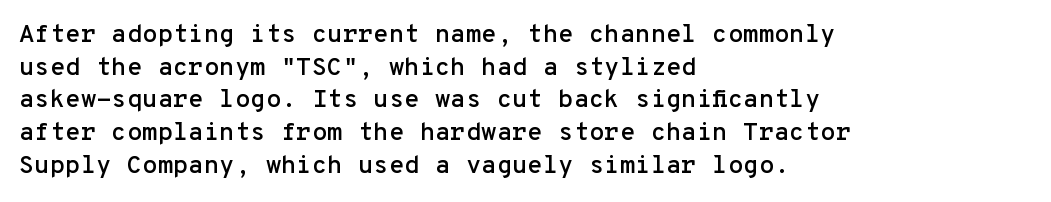
The tracking reads as untouched default to a designer's eye. Has an underline been added? It has not. Where is the straight margin? On the left. A typesetter would call this leading conventional body-copy spacing.
